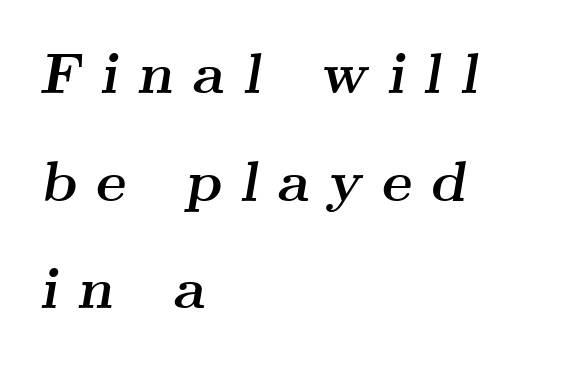
The image shows 57 px semibold, wide serif type, italic (leaning right); set left-aligned, line spacing 1.89x, unusually wide letter spacing (+0.33 em), not underlined; medium stroke contrast and a small x-height.
